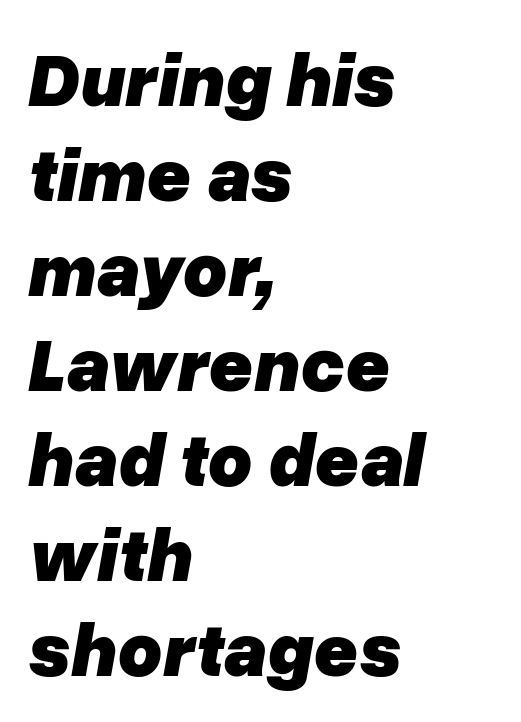
In terms of weight, the rendering is a true, heavy bold. Students, note that the glyphs here touch the page at normal intervals. Is this a fixed-width face? No — the glyphs have proportional, varying widths. In terms of posture, this sample is oblique. This sample keeps an unexceptional amount of space between lines. Check the space under the baseline: it is left empty.
